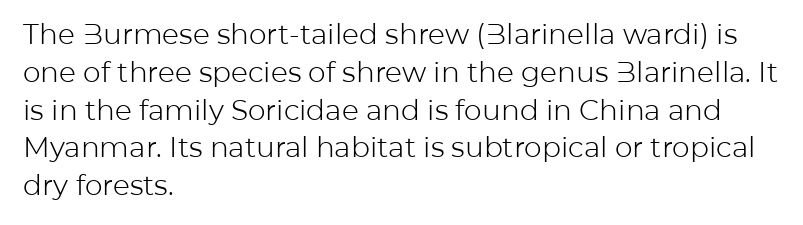
Q: Is the text bold? A: No.
Q: Is the text italic (slanted)? A: No, it is upright.
Q: Is the typeface a serif or a sans-serif typeface? A: Sans-serif.
Q: Is the text underlined? A: No.
Q: How is the paragraph aligned? A: Left-aligned.
Q: Is the spacing between letters normal or unusually wide? A: Normal.
Q: Is the spacing between lines tight, normal or loose? A: Normal.
Q: Width (condensed, normal, or wide)? A: Normal.
Q: Stroke contrast? A: Low.
Q: x-height? A: Medium.
Q: Monospaced? A: No.
